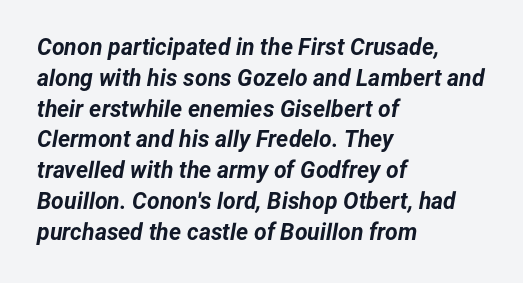
Q: Is the text bold? A: Yes.
Q: Is the text italic (slanted)? A: Yes, it leans right by about 12 degrees.
Q: Is the text underlined? A: No.
Q: How is the paragraph aligned? A: Left-aligned.
Q: Is the spacing between letters normal or unusually wide? A: Normal.
Q: Is the spacing between lines tight, normal or loose? A: Normal.
